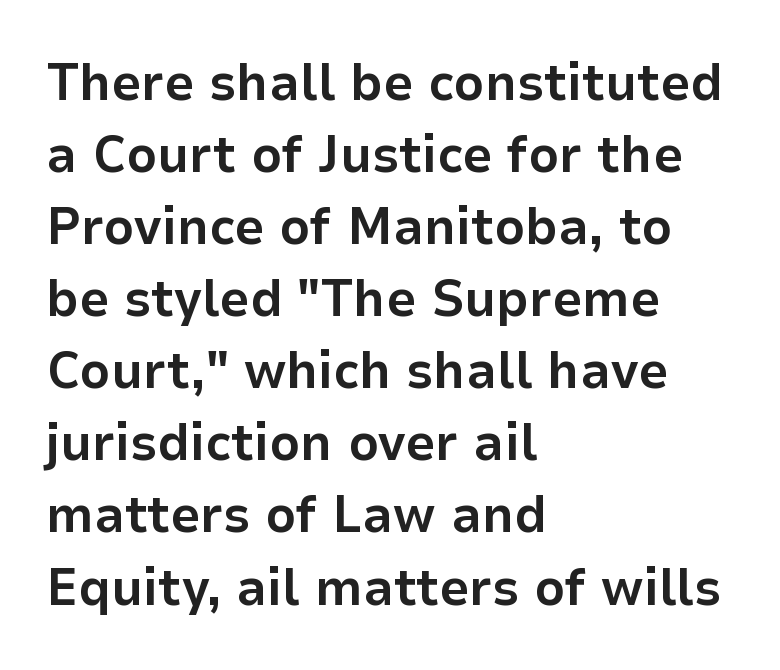
{"serif": "no", "italic": "no", "bold": "yes", "weight": "bold", "width": "normal", "stroke_contrast": "low", "x_height": "medium", "monospaced": "no", "underline": "no", "align": "left", "line_spacing": "normal", "line_spacing_ratio": 1.36, "letter_spacing": "normal", "letter_spacing_em": 0.0, "glyph_px": 53}
